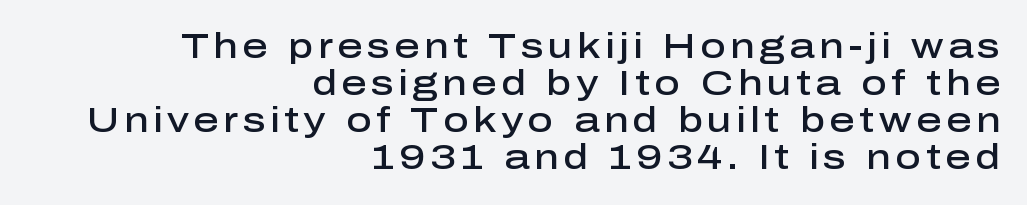
Q: Is the text bold? A: Semi-bold.
Q: Is the text italic (slanted)? A: No, it is upright.
Q: Is the typeface a serif or a sans-serif typeface? A: Sans-serif.
Q: Is the text underlined? A: No.
Q: How is the paragraph aligned? A: Right-aligned.
Q: Is the spacing between lines tight, normal or loose? A: Tight.
Q: Width (condensed, normal, or wide)? A: Normal.
Q: Stroke contrast? A: Low.
Q: x-height? A: Medium.
Q: Monospaced? A: No.
